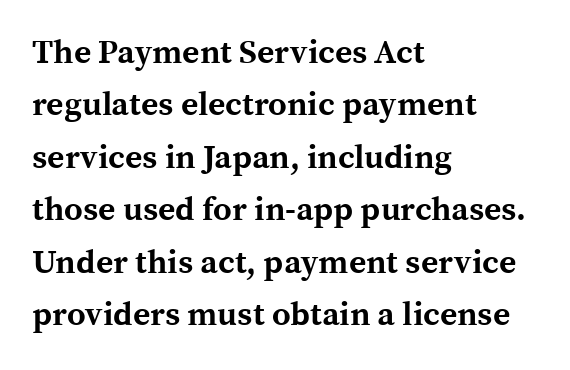
The image shows 33 px bold serif type, upright; set left-aligned, normal line spacing (1.59x), normal letter spacing, not underlined; a medium x-height.
